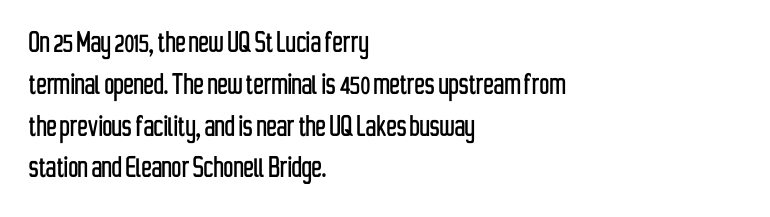
The image shows 34 px condensed sans-serif type, upright; set left-aligned, line spacing 1.23x, normal letter spacing, not underlined; low stroke contrast and a medium x-height.
